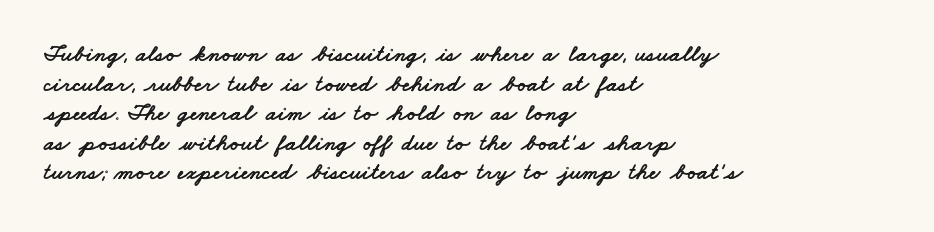
Check under the words: just untouched page. No extra tracking has been applied to these lines. Is the block centered? No — it sits flush against the left margin.
